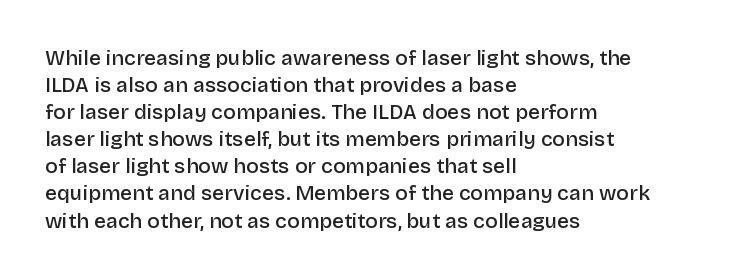
Q: Is the text bold? A: Semi-bold.
Q: Is the text italic (slanted)? A: No, it is upright.
Q: Is the text underlined? A: No.
Q: How is the paragraph aligned? A: Left-aligned.
Q: Is the spacing between letters normal or unusually wide? A: Normal.
Q: Is the spacing between lines tight, normal or loose? A: Normal.
